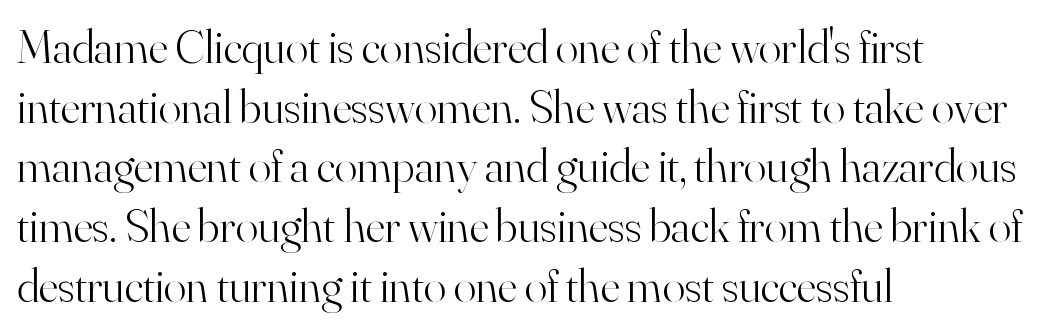
{"serif": "yes", "italic": "no", "bold": "no", "weight": "light", "width": "normal", "stroke_contrast": "high", "x_height": "small", "monospaced": "no", "underline": "no", "align": "left", "line_spacing": "normal", "line_spacing_ratio": 1.27, "letter_spacing": "normal", "letter_spacing_em": 0.0, "glyph_px": 47}
